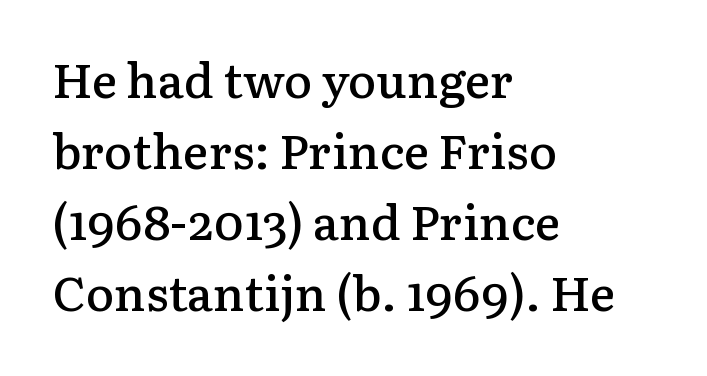
{"serif": "yes", "italic": "no", "bold": "semi", "weight": "semibold", "width": "normal", "stroke_contrast": "low", "x_height": "medium", "monospaced": "no", "underline": "no", "align": "left", "line_spacing": "normal", "line_spacing_ratio": 1.48, "letter_spacing": "normal", "letter_spacing_em": 0.0, "glyph_px": 48}
